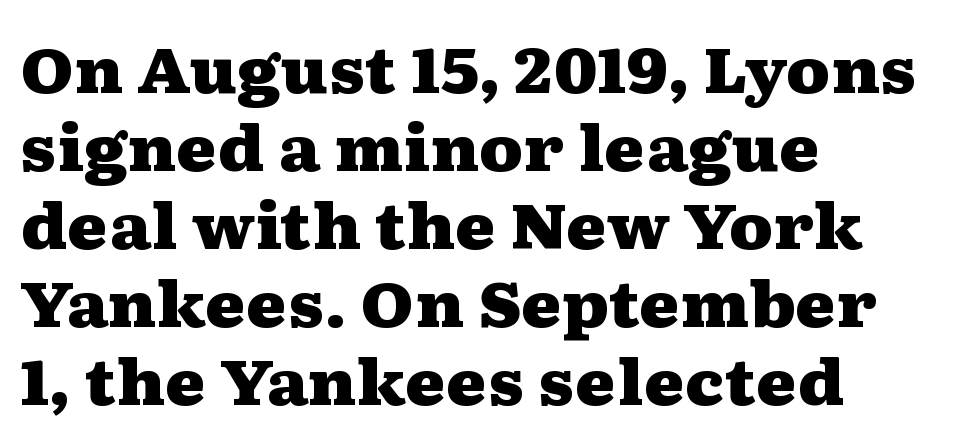
The image shows 62 px heavy, wide serif type, upright; set left-aligned, normal line spacing (1.26x), normal letter spacing, not underlined; medium stroke contrast and a medium x-height.
